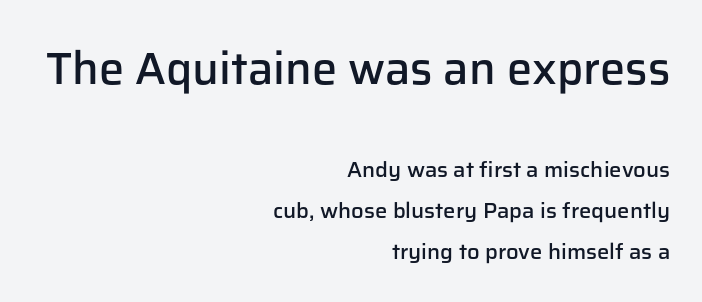
Reading top to bottom, the characters get smaller at the block break. Examine the stroke ends and you'll find no serifs. A semibold gives these letters moderate extra thickness, short of bold. No extra tracking has been applied to these lines. Glance below the letters and you will spot only blank space. Compared with a flush-left layout, this one pins lines to the opposite, right side.
